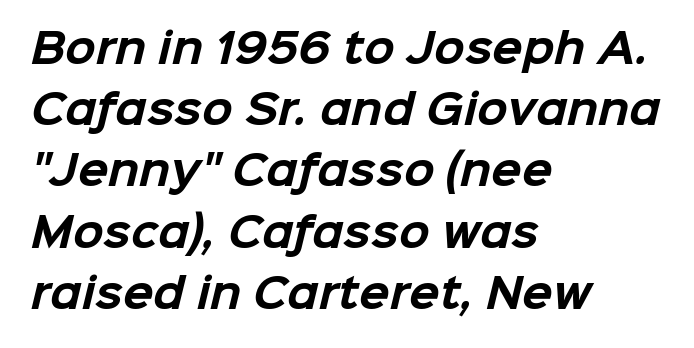
Q: Is the text bold? A: Yes.
Q: Is the typeface a serif or a sans-serif typeface? A: Sans-serif.
Q: Is the text underlined? A: No.
Q: How is the paragraph aligned? A: Left-aligned.
Q: Is the spacing between letters normal or unusually wide? A: Normal.
Q: Is the spacing between lines tight, normal or loose? A: Normal.
Q: Width (condensed, normal, or wide)? A: Normal.
Q: Stroke contrast? A: Low.
Q: x-height? A: Medium.
Q: Monospaced? A: No.
